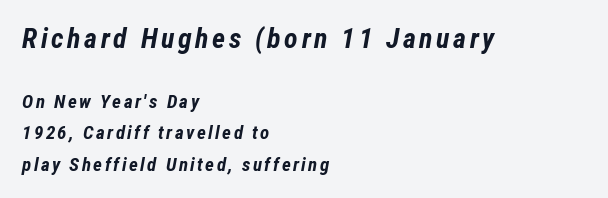
The lines sit at an ordinary, default distance from one another. You can tell it's italic because the verticals aren't actually vertical. The rag falls on the right side of this text block. Spacing verdict: proportional, widths tailored to each character. Bold? Absolutely — the strokes are thick and heavy. The face used here appears at its bigger size in the upper chunk.
